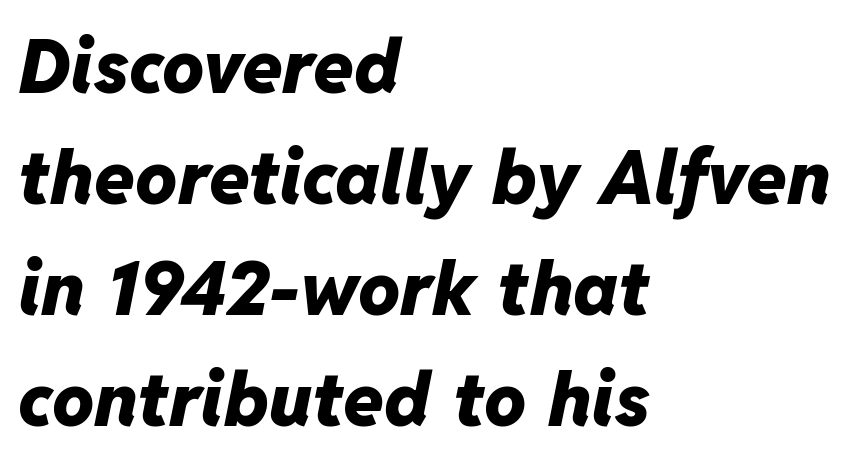
The image shows 74 px heavy type, italic (leaning right); set left-aligned, normal line spacing (1.5x), normal letter spacing, not underlined; low stroke contrast and a medium x-height.
